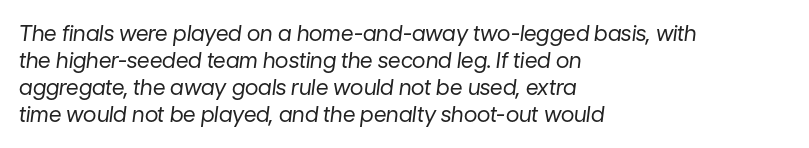
Q: Is the text bold? A: No.
Q: Is the text italic (slanted)? A: Yes, it leans right by about 7 degrees.
Q: Is the text underlined? A: No.
Q: How is the paragraph aligned? A: Left-aligned.
Q: Is the spacing between letters normal or unusually wide? A: Normal.
